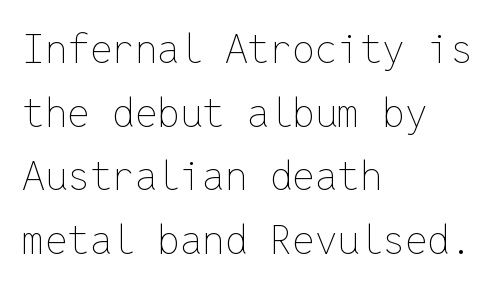
{"italic": "no", "bold": "no", "weight": "thin", "width": "normal", "stroke_contrast": "low", "x_height": "medium", "monospaced": "yes", "underline": "no", "align": "left", "line_spacing": "normal", "line_spacing_ratio": 1.59, "letter_spacing": "normal", "letter_spacing_em": 0.0, "glyph_px": 40}
